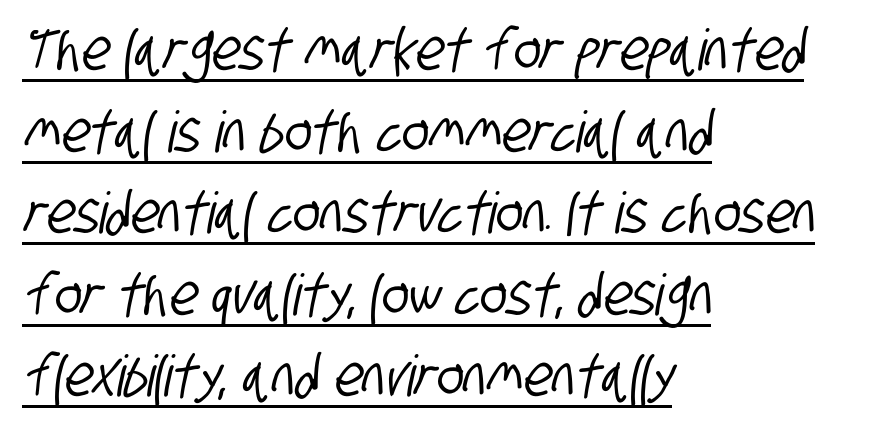
The image shows 57 px condensed sans-serif type; set left-aligned, normal line spacing (1.43x), normal letter spacing, underlined; low stroke contrast and a large x-height.
